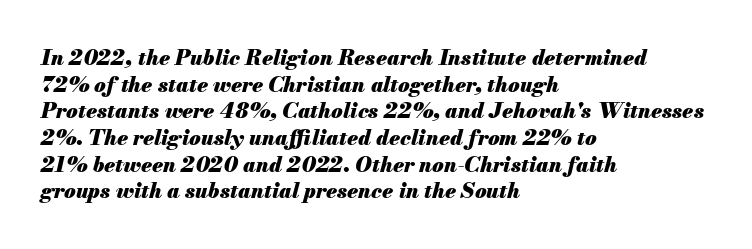
Q: Is the text bold? A: Yes.
Q: Is the text italic (slanted)? A: Yes, it leans right by about 13 degrees.
Q: Is the text underlined? A: No.
Q: How is the paragraph aligned? A: Left-aligned.
Q: Is the spacing between letters normal or unusually wide? A: Normal.
Q: Is the spacing between lines tight, normal or loose? A: Normal.
